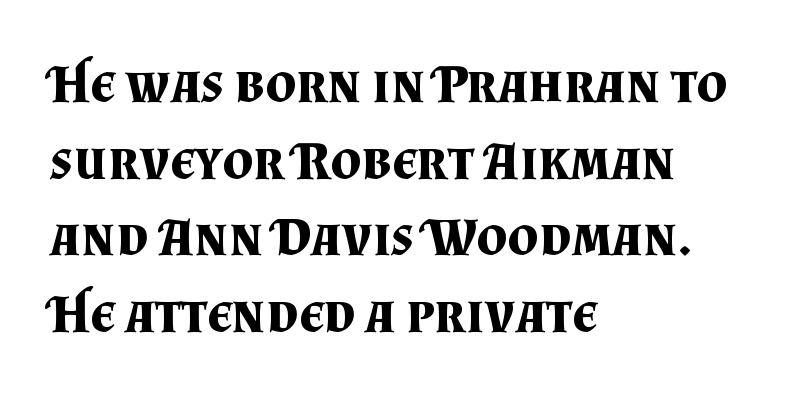
The typesetting leans heavy: a genuine bold. The face used here is proportionally spaced, like ordinary book or web type. I'd call this a serif setting — the letters wear small feet. The rendering uses a moderate line-height, typical for paragraphs.
